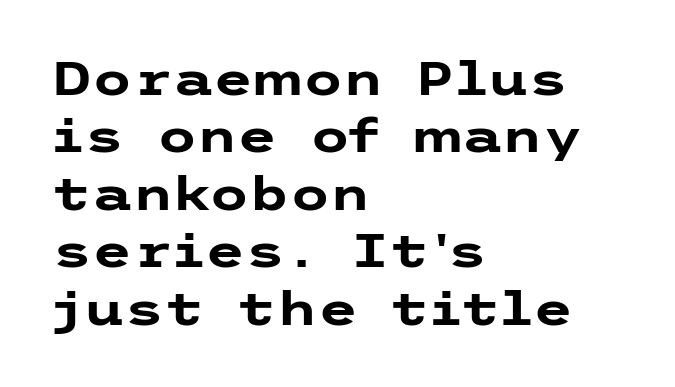
Q: Is the text bold? A: Yes.
Q: Is the text italic (slanted)? A: No, it is upright.
Q: Is the typeface a serif or a sans-serif typeface? A: Sans-serif.
Q: Is the text underlined? A: No.
Q: How is the paragraph aligned? A: Left-aligned.
Q: Is the spacing between letters normal or unusually wide? A: Normal.
Q: Is the spacing between lines tight, normal or loose? A: Normal.
Q: Width (condensed, normal, or wide)? A: Wide.
Q: Stroke contrast? A: Low.
Q: x-height? A: Medium.
